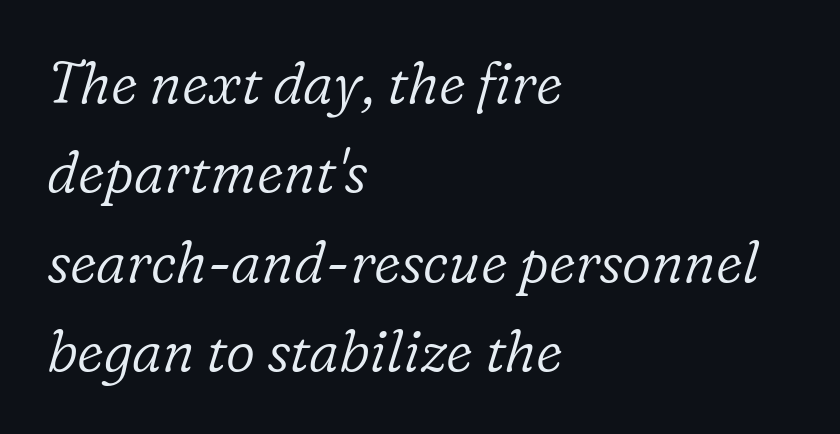
Q: Is the text bold? A: No.
Q: Is the text italic (slanted)? A: Yes, it leans right by about 16 degrees.
Q: Is the typeface a serif or a sans-serif typeface? A: Serif.
Q: Is the text underlined? A: No.
Q: How is the paragraph aligned? A: Left-aligned.
Q: Is the spacing between letters normal or unusually wide? A: Normal.
Q: Is the spacing between lines tight, normal or loose? A: Normal.
Q: Width (condensed, normal, or wide)? A: Normal.
Q: Stroke contrast? A: Low.
Q: x-height? A: Medium.
Q: Monospaced? A: No.
